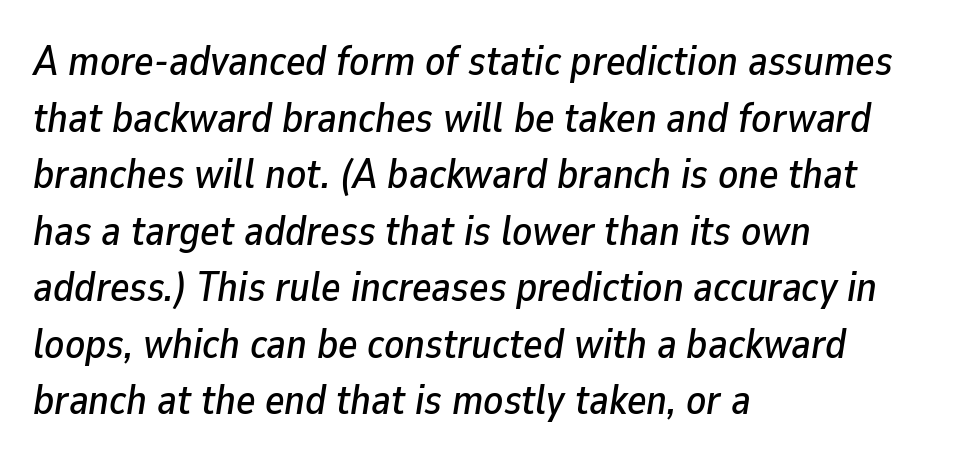
Q: Is the text italic (slanted)? A: Yes, it leans right by about 9 degrees.
Q: Is the text underlined? A: No.
Q: How is the paragraph aligned? A: Left-aligned.
Q: Is the spacing between letters normal or unusually wide? A: Normal.
Q: Is the spacing between lines tight, normal or loose? A: Normal.
Q: Width (condensed, normal, or wide)? A: Normal.
Q: Stroke contrast? A: Low.
Q: x-height? A: Medium.
Q: Monospaced? A: No.
